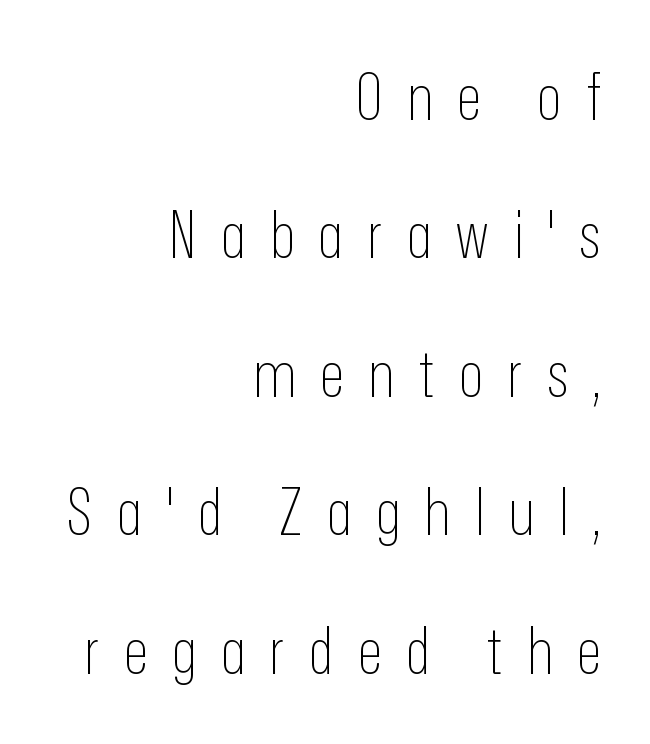
{"serif": "no", "italic": "no", "bold": "no", "weight": "thin", "width": "condensed", "stroke_contrast": "low", "x_height": "medium", "monospaced": "no", "underline": "no", "align": "right", "line_spacing": "loose", "line_spacing_ratio": 2.13, "letter_spacing": "wide", "letter_spacing_em": 0.37, "glyph_px": 65}
